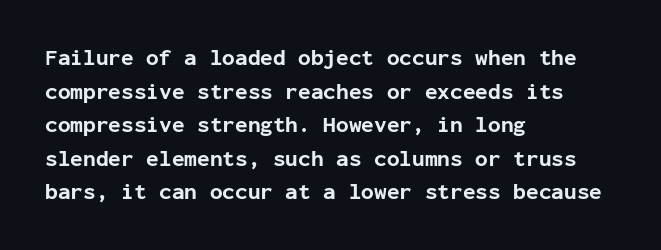
Each line starts at the same left margin while the right side varies. One glance says typical: line gaps are just what's usual. Nope, not italic — everything's standing straight. Plenty of ink on the page — the face is bold.
